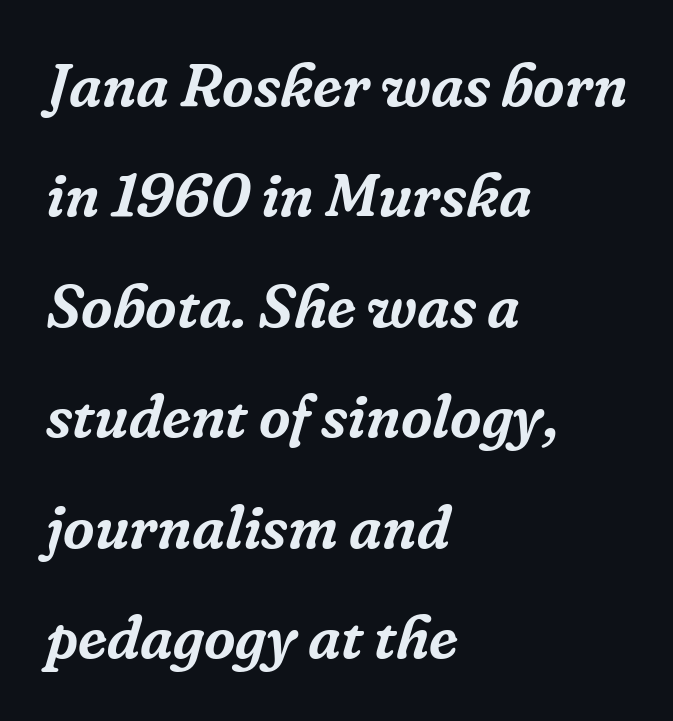
Q: Is the text italic (slanted)? A: Yes, it leans right by about 16 degrees.
Q: Is the typeface a serif or a sans-serif typeface? A: Serif.
Q: Is the text underlined? A: No.
Q: How is the paragraph aligned? A: Left-aligned.
Q: Is the spacing between letters normal or unusually wide? A: Normal.
Q: Width (condensed, normal, or wide)? A: Normal.
Q: Stroke contrast? A: Low.
Q: x-height? A: Medium.
Q: Monospaced? A: No.
